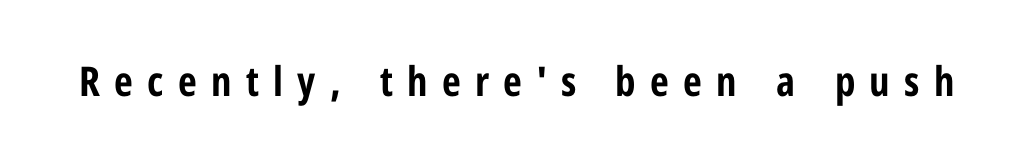
Emphasis by weight is at full strength: bold. These lines are composed in type without serifs. Ascenders rise straight up at ninety degrees. The foot of each line stays bare and open. The letterforms stand isolated, each surrounded by extra space.
